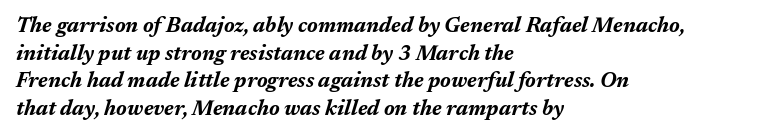
{"italic": "yes", "lean": "right", "slant_degrees": 17, "bold": "yes", "underline": "no", "align": "left", "line_spacing": "normal", "line_spacing_ratio": 1.32, "letter_spacing": "normal", "letter_spacing_em": 0.0, "glyph_px": 21}
